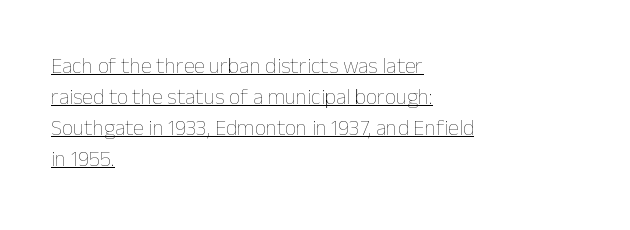
{"italic": "no", "bold": "no", "underline": "yes", "align": "left", "line_spacing": "normal", "line_spacing_ratio": 1.41, "letter_spacing": "normal", "letter_spacing_em": 0.0, "glyph_px": 22}
